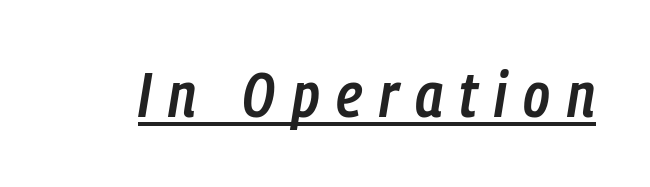
These lines were composed using italics. The letterforms stand isolated, each surrounded by extra space. In designer terms, the underline attribute is active on this setting. This sample has the flowing, uneven cadence of proportional lettering. The characters look somewhat weighty, a semibold short of true bold.
